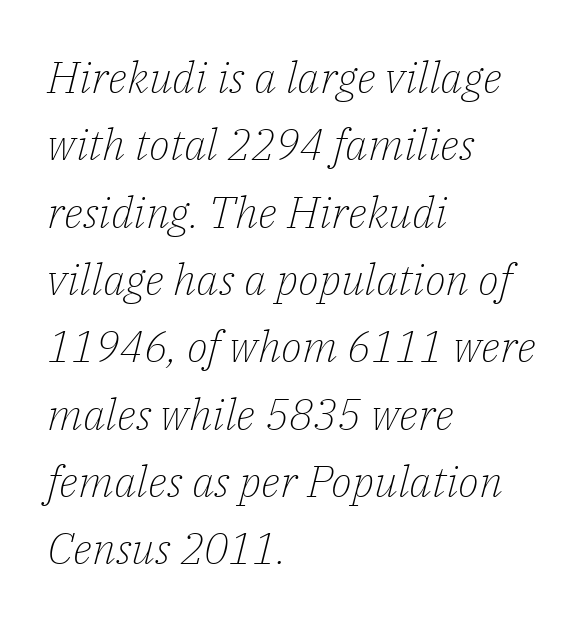
The image shows 44 px light serif type, italic (leaning right); set left-aligned, normal line spacing (1.53x), normal letter spacing, not underlined; low stroke contrast and a medium x-height.
